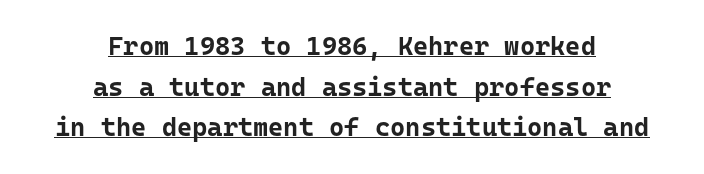
Strokes here are thick enough to call this a true bold. Somebody hit Ctrl+U on this one — the words are underlined. Interline gaps are of average width in this sample. Does the lettering tilt? It doesn't — this is upright.
